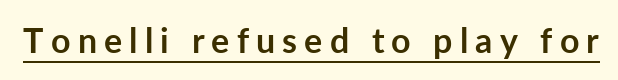
Q: Is the text bold? A: Yes.
Q: Is the text italic (slanted)? A: No, it is upright.
Q: Is the typeface a serif or a sans-serif typeface? A: Sans-serif.
Q: Is the text underlined? A: Yes.
Q: Is the spacing between letters normal or unusually wide? A: Unusually wide.
Q: Width (condensed, normal, or wide)? A: Normal.
Q: Stroke contrast? A: Low.
Q: x-height? A: Medium.
Q: Monospaced? A: No.
